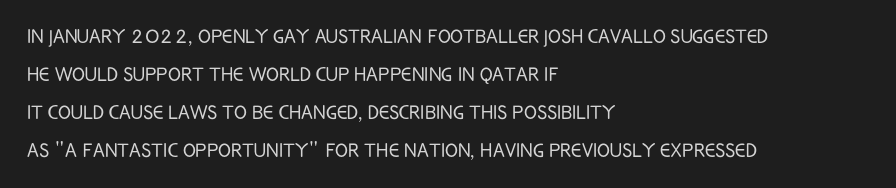
{"italic": "no", "bold": "no", "underline": "no", "align": "left", "line_spacing": "normal", "line_spacing_ratio": 1.58, "letter_spacing": "normal", "letter_spacing_em": 0.0, "glyph_px": 24}
